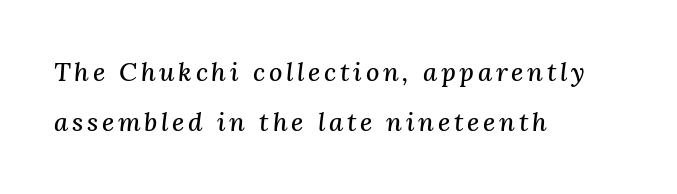
{"italic": "yes", "lean": "right", "slant_degrees": 3, "underline": "no", "align": "left", "line_spacing": "loose", "line_spacing_ratio": 1.94, "glyph_px": 26}
